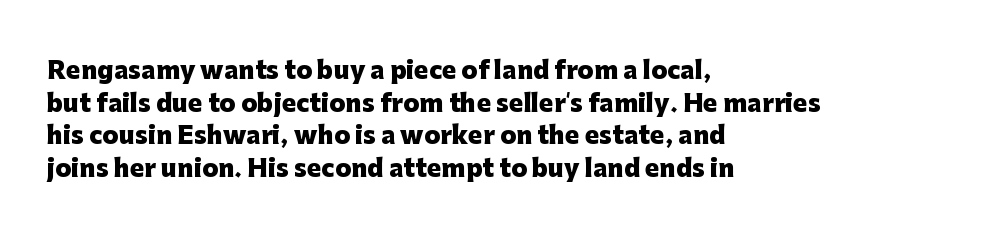
Q: Is the text bold? A: Yes.
Q: Is the text italic (slanted)? A: No, it is upright.
Q: Is the text underlined? A: No.
Q: How is the paragraph aligned? A: Left-aligned.
Q: Is the spacing between letters normal or unusually wide? A: Normal.
Q: Is the spacing between lines tight, normal or loose? A: Normal.
